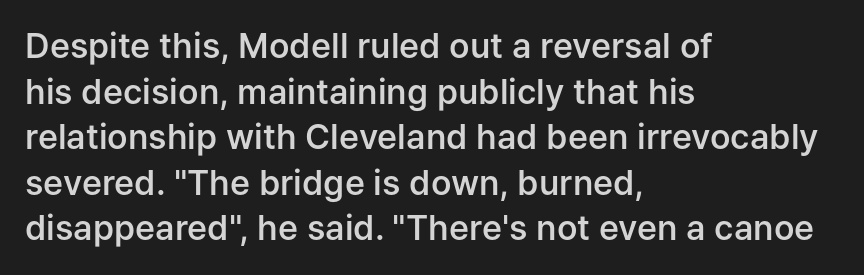
The image shows 34 px semibold sans-serif type, upright; set left-aligned, normal line spacing (1.34x), normal letter spacing, not underlined; low stroke contrast and a medium x-height.
